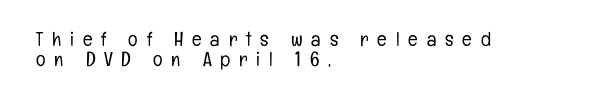
Q: Is the text bold? A: No.
Q: Is the text italic (slanted)? A: No, it is upright.
Q: Is the text underlined? A: No.
Q: How is the paragraph aligned? A: Left-aligned.
Q: Is the spacing between letters normal or unusually wide? A: Unusually wide.
Q: Is the spacing between lines tight, normal or loose? A: Tight.
